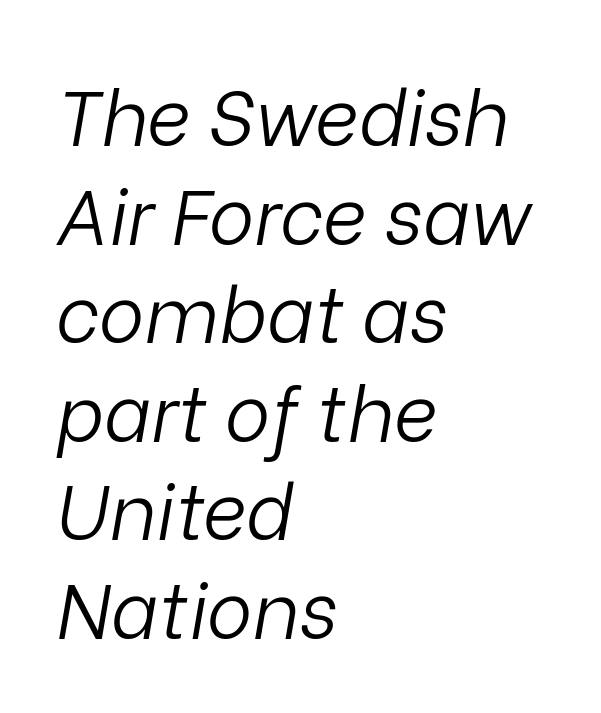
The tracking reads as untouched default to a designer's eye. The lines in this sample share a left origin and differ only in where they stop. Type without underlining. Each stroke keeps to a modest, everyday thickness or less.
